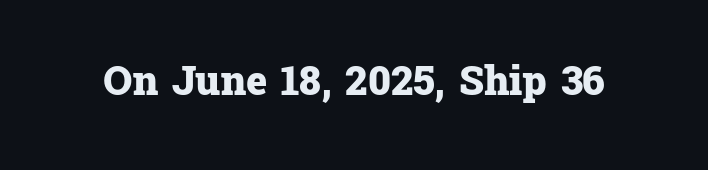
Q: Is the text bold? A: Yes.
Q: Is the text italic (slanted)? A: No, it is upright.
Q: Is the typeface a serif or a sans-serif typeface? A: Serif.
Q: Is the text underlined? A: No.
Q: Is the spacing between letters normal or unusually wide? A: Normal.
Q: Width (condensed, normal, or wide)? A: Normal.
Q: Stroke contrast? A: Low.
Q: x-height? A: Medium.
Q: Monospaced? A: No.
